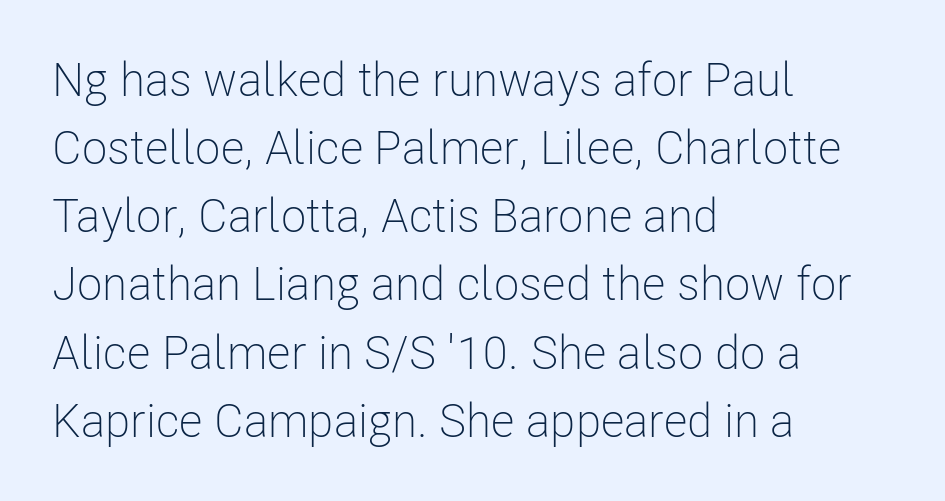
The passage shown stacks its lines at a standard gap. Typeset ragged right — the left edge is the straight one. How are the letters spaced? Ordinarily, with no added tracking. The letters stand upright; this is a roman face. Regarding serifs, this sample does without them. The words here are not underlined.
